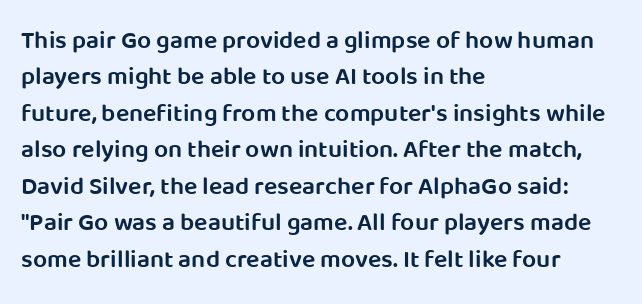
{"italic": "no", "bold": "semi", "underline": "no", "align": "left", "line_spacing": "normal", "line_spacing_ratio": 1.46, "letter_spacing": "normal", "letter_spacing_em": 0.0, "glyph_px": 25}
